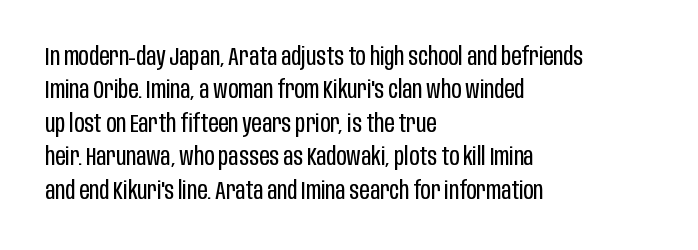
Q: Is the text bold? A: No.
Q: Is the text italic (slanted)? A: No, it is upright.
Q: Is the text underlined? A: No.
Q: How is the paragraph aligned? A: Left-aligned.
Q: Is the spacing between letters normal or unusually wide? A: Normal.
Q: Is the spacing between lines tight, normal or loose? A: Normal.
